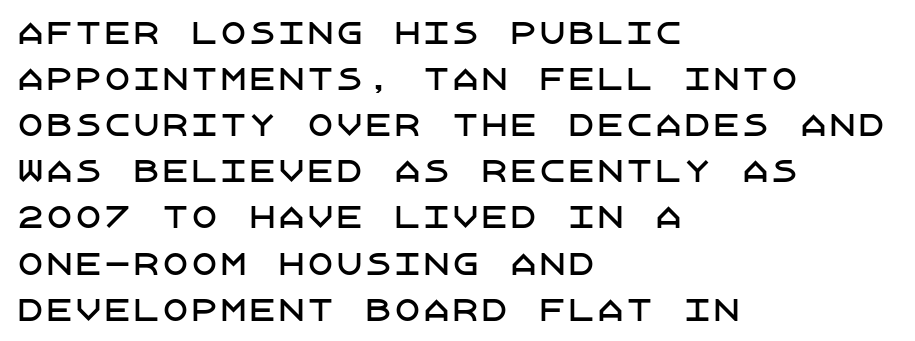
{"serif": "no", "italic": "no", "width": "normal", "stroke_contrast": "low", "x_height": "large", "underline": "no", "align": "left", "line_spacing": "normal", "line_spacing_ratio": 1.59, "letter_spacing": "normal", "letter_spacing_em": 0.0, "glyph_px": 29}
